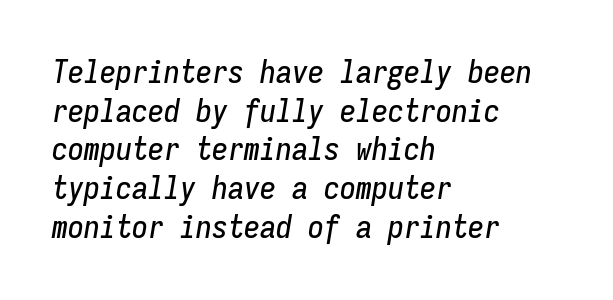
Q: Is the text italic (slanted)? A: Yes, it leans right by about 9 degrees.
Q: Is the text underlined? A: No.
Q: How is the paragraph aligned? A: Left-aligned.
Q: Is the spacing between letters normal or unusually wide? A: Normal.
Q: Width (condensed, normal, or wide)? A: Condensed.
Q: Stroke contrast? A: Low.
Q: x-height? A: Medium.
Q: Monospaced? A: Yes.
